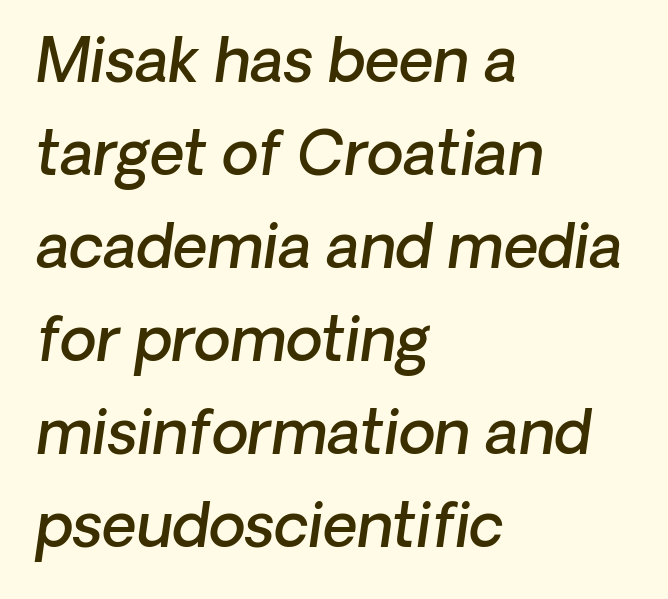
Q: Is the text bold? A: Semi-bold.
Q: Is the typeface a serif or a sans-serif typeface? A: Sans-serif.
Q: Is the text underlined? A: No.
Q: How is the paragraph aligned? A: Left-aligned.
Q: Is the spacing between letters normal or unusually wide? A: Normal.
Q: Is the spacing between lines tight, normal or loose? A: Normal.
Q: Width (condensed, normal, or wide)? A: Normal.
Q: Stroke contrast? A: Low.
Q: x-height? A: Medium.
Q: Monospaced? A: No.
